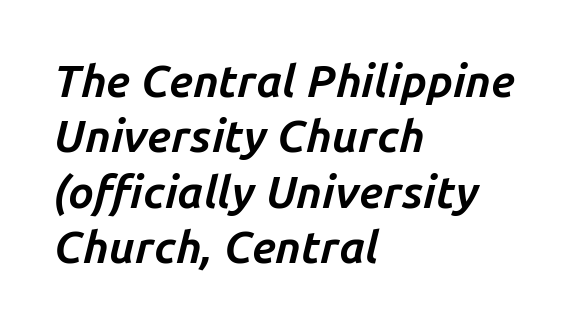
The face used here is rendered with its standard letterfit. The baseline area is clear. Each glyph is drawn with heavy, bold strokes. Here the designer chose a conventional face with non-uniform glyph widths. Teacher's note: observe the even left margin — that is flush-left alignment. Notice how the stems are inclined rather than vertical — that's the hallmark of italics.
